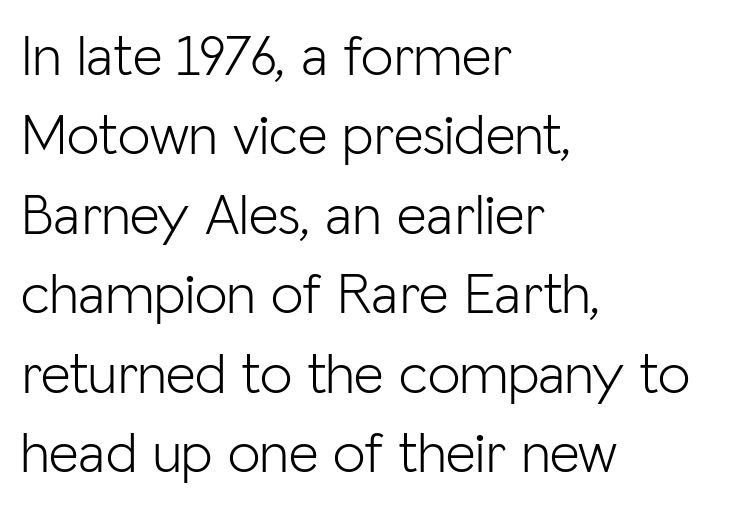
Layout note: lines flush left. Posture: upright roman. This sample has the flowing, uneven cadence of proportional lettering. Weight: in the light-to-regular range. Check where the strokes stop: nothing finishes them off — pure sans.
